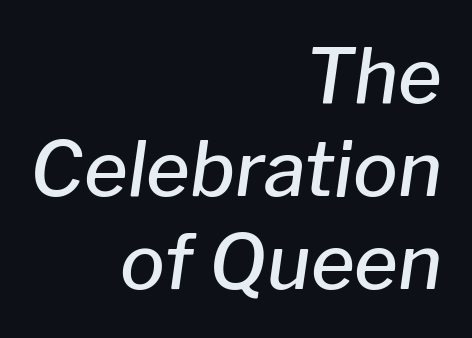
Q: Is the text bold? A: Semi-bold.
Q: Is the text italic (slanted)? A: Yes, it leans right by about 8 degrees.
Q: Is the text underlined? A: No.
Q: How is the paragraph aligned? A: Right-aligned.
Q: Is the spacing between letters normal or unusually wide? A: Normal.
Q: Width (condensed, normal, or wide)? A: Normal.
Q: Stroke contrast? A: Low.
Q: x-height? A: Medium.
Q: Monospaced? A: No.
